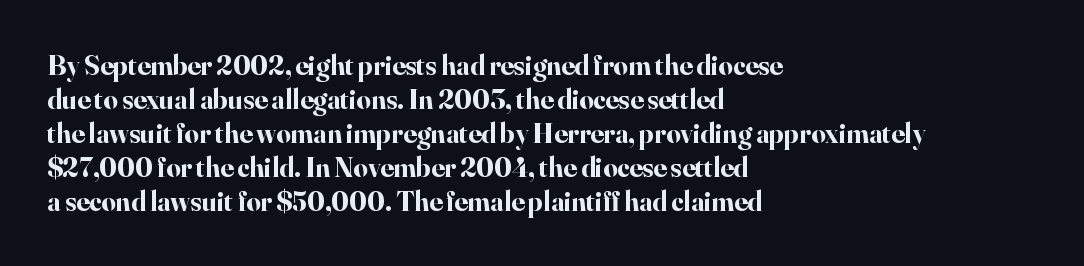
Serif or sans? Serif — the stroke terminals have little feet. Casual observation: everything's shoved over to the left. The type sits square on the baseline with zero lean. Just letters on the line, the space beneath them empty. These lines carry a lot of weight — the face is fully bold. Do the characters align in a grid? No, the font is proportional.
